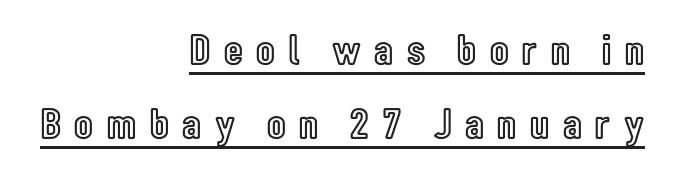
Q: Is the text italic (slanted)? A: No, it is upright.
Q: Is the text underlined? A: Yes.
Q: How is the paragraph aligned? A: Right-aligned.
Q: Is the spacing between letters normal or unusually wide? A: Unusually wide.
Q: Width (condensed, normal, or wide)? A: Condensed.
Q: x-height? A: Medium.
Q: Monospaced? A: No.
